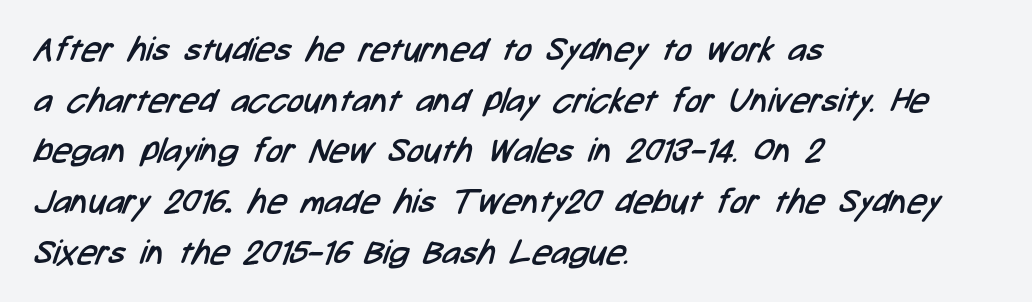
{"serif": "no", "bold": "no", "weight": "regular", "width": "condensed", "stroke_contrast": "low", "x_height": "medium", "monospaced": "no", "underline": "no", "align": "left", "line_spacing": "normal", "line_spacing_ratio": 1.49, "letter_spacing": "normal", "letter_spacing_em": 0.0, "glyph_px": 34}
